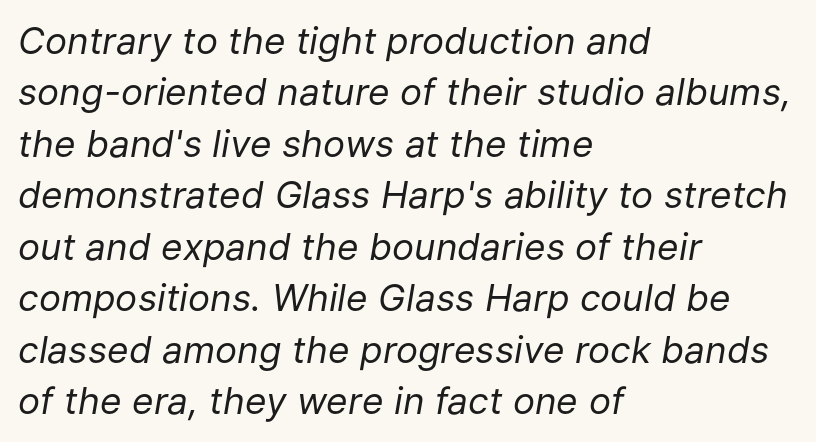
The image shows 37 px regular-weight type, italic (leaning right); set left-aligned, normal line spacing (1.39x), normal letter spacing, not underlined; low stroke contrast and a medium x-height.
